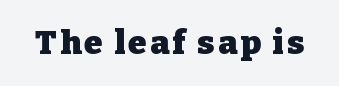
The characters look thick and weighty, a clear bold. These lines are composed in type with serifs. Nobody drew a line under any word here. Spacing verdict: proportional, widths tailored to each character. Notice how the stems are strictly vertical — no italics here.
